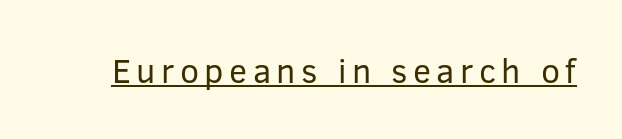
Q: Is the text bold? A: No.
Q: Is the text italic (slanted)? A: No, it is upright.
Q: Is the typeface a serif or a sans-serif typeface? A: Sans-serif.
Q: Is the text underlined? A: Yes.
Q: Width (condensed, normal, or wide)? A: Normal.
Q: Stroke contrast? A: Low.
Q: x-height? A: Medium.
Q: Monospaced? A: No.
